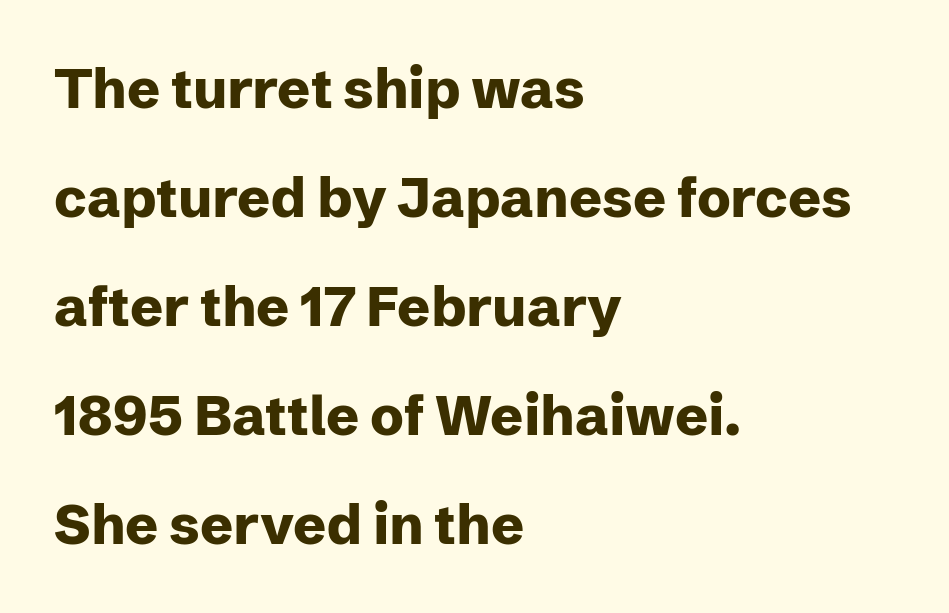
Q: Is the text bold? A: Yes.
Q: Is the text italic (slanted)? A: No, it is upright.
Q: Is the typeface a serif or a sans-serif typeface? A: Sans-serif.
Q: Is the text underlined? A: No.
Q: How is the paragraph aligned? A: Left-aligned.
Q: Is the spacing between letters normal or unusually wide? A: Normal.
Q: Is the spacing between lines tight, normal or loose? A: Loose.
Q: Width (condensed, normal, or wide)? A: Normal.
Q: Stroke contrast? A: Low.
Q: x-height? A: Medium.
Q: Monospaced? A: No.
